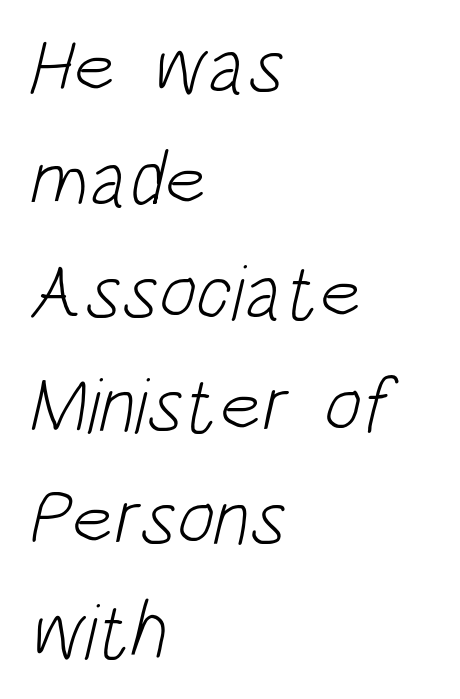
Q: Is the text bold? A: No.
Q: Is the typeface a serif or a sans-serif typeface? A: Sans-serif.
Q: Is the text underlined? A: No.
Q: How is the paragraph aligned? A: Left-aligned.
Q: Is the spacing between letters normal or unusually wide? A: Normal.
Q: Is the spacing between lines tight, normal or loose? A: Normal.
Q: Width (condensed, normal, or wide)? A: Condensed.
Q: Stroke contrast? A: Low.
Q: x-height? A: Large.
Q: Monospaced? A: No.
